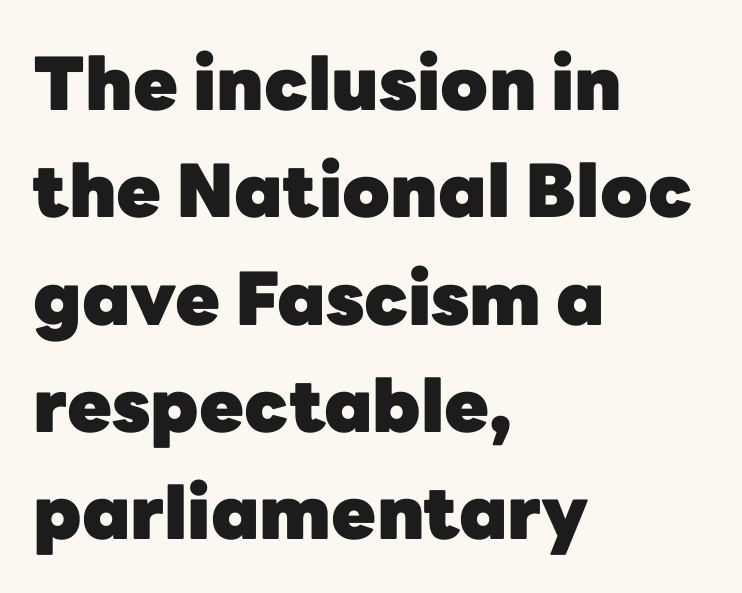
The image shows 73 px heavy sans-serif type, upright; set left-aligned, normal line spacing (1.47x), normal letter spacing, not underlined; low stroke contrast and a medium x-height.
